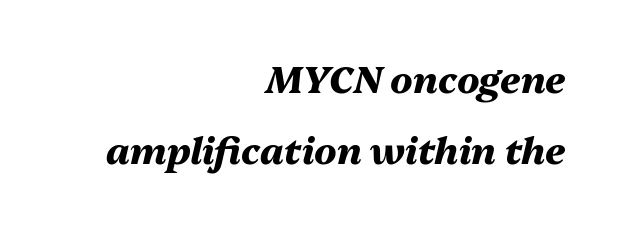
Q: Is the text bold? A: Yes.
Q: Is the text italic (slanted)? A: Yes, it leans right by about 13 degrees.
Q: Is the text underlined? A: No.
Q: How is the paragraph aligned? A: Right-aligned.
Q: Is the spacing between letters normal or unusually wide? A: Normal.
Q: Is the spacing between lines tight, normal or loose? A: Loose.
Q: Width (condensed, normal, or wide)? A: Normal.
Q: Stroke contrast? A: Medium.
Q: x-height? A: Medium.
Q: Monospaced? A: No.
